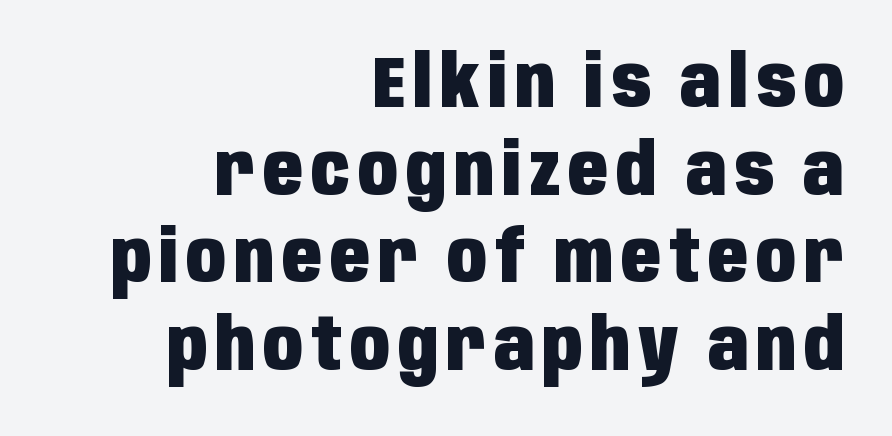
Q: Is the text bold? A: Yes.
Q: Is the text italic (slanted)? A: No, it is upright.
Q: Is the typeface a serif or a sans-serif typeface? A: Sans-serif.
Q: Is the text underlined? A: No.
Q: How is the paragraph aligned? A: Right-aligned.
Q: Width (condensed, normal, or wide)? A: Condensed.
Q: Stroke contrast? A: Low.
Q: x-height? A: Large.
Q: Monospaced? A: No.
